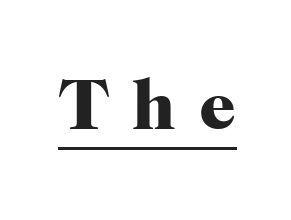
The image shows 72 px heavy serif type, upright; set unusually wide letter spacing (+0.31 em), underlined; high stroke contrast and a medium x-height.
